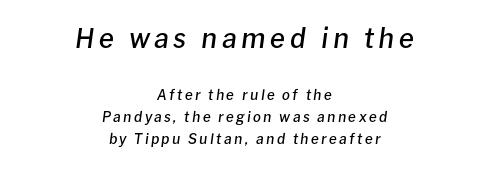
The rows are spaced the way most documents space them. The passage is arranged like a title page — every line centered. The text carries the slant typical of an italic or oblique font. Caption: upper text group enlarged, lower text group reduced.
